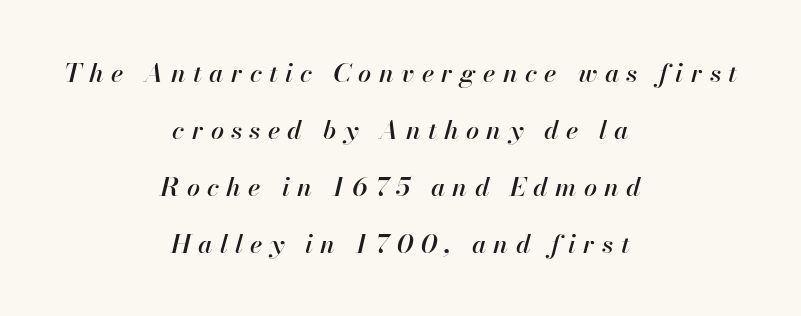
Q: Is the text italic (slanted)? A: Yes, it leans right by about 13 degrees.
Q: Is the text underlined? A: No.
Q: How is the paragraph aligned? A: Centered.
Q: Is the spacing between letters normal or unusually wide? A: Unusually wide.
Q: Is the spacing between lines tight, normal or loose? A: Loose.
